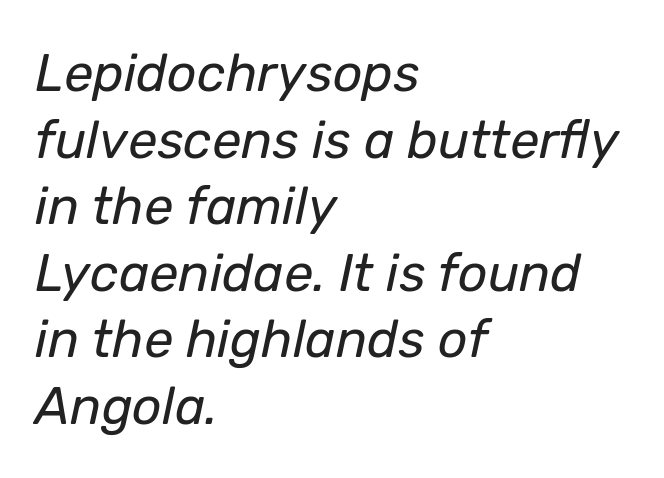
Q: Is the text bold? A: No.
Q: Is the text italic (slanted)? A: Yes, it leans right by about 12 degrees.
Q: Is the text underlined? A: No.
Q: How is the paragraph aligned? A: Left-aligned.
Q: Is the spacing between letters normal or unusually wide? A: Normal.
Q: Is the spacing between lines tight, normal or loose? A: Normal.
Q: Width (condensed, normal, or wide)? A: Normal.
Q: Stroke contrast? A: Low.
Q: x-height? A: Medium.
Q: Monospaced? A: No.
